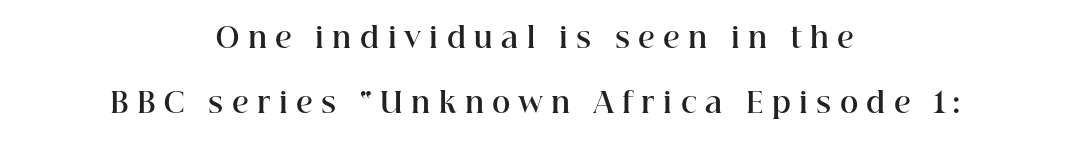
Q: Is the text bold? A: Yes.
Q: Is the text italic (slanted)? A: No, it is upright.
Q: Is the typeface a serif or a sans-serif typeface? A: Serif.
Q: Is the text underlined? A: No.
Q: How is the paragraph aligned? A: Centered.
Q: Is the spacing between letters normal or unusually wide? A: Unusually wide.
Q: Is the spacing between lines tight, normal or loose? A: Loose.
Q: Width (condensed, normal, or wide)? A: Normal.
Q: Stroke contrast? A: High.
Q: x-height? A: Medium.
Q: Monospaced? A: No.
